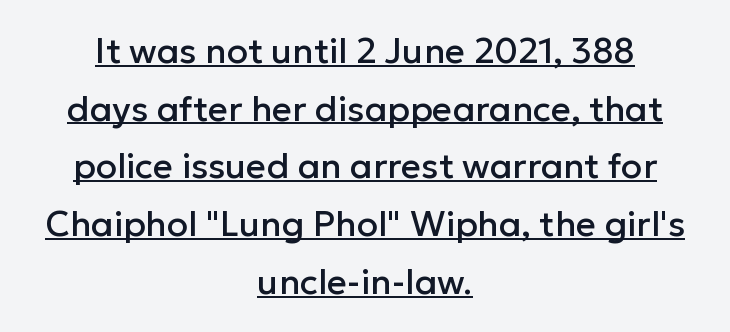
{"serif": "no", "italic": "no", "width": "normal", "stroke_contrast": "low", "x_height": "medium", "monospaced": "no", "underline": "yes", "align": "center", "line_spacing": "normal", "line_spacing_ratio": 1.65, "letter_spacing": "normal", "letter_spacing_em": 0.0, "glyph_px": 35}
